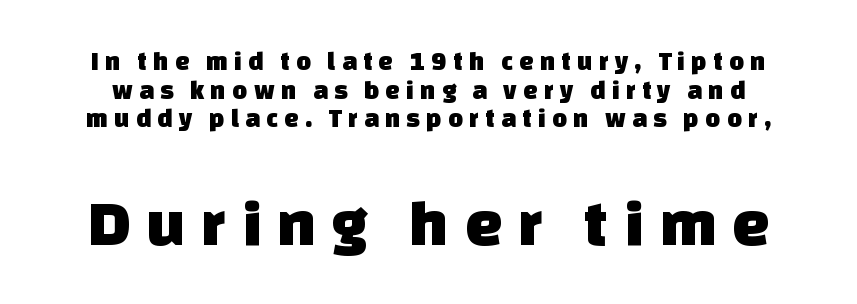
{"serif": "no", "width": "normal", "stroke_contrast": "low", "x_height": "large", "monospaced": "no", "underline": "no", "line_spacing": "tight", "line_spacing_ratio": 1.1, "letter_spacing": "wide", "letter_spacing_em": 0.24, "larger_block": "second", "size_ratio": 2.54, "glyph_px": 66}
